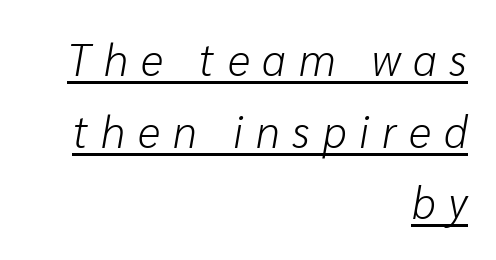
Q: Is the text bold? A: No.
Q: Is the text italic (slanted)? A: Yes, it leans right by about 10 degrees.
Q: Is the text underlined? A: Yes.
Q: How is the paragraph aligned? A: Right-aligned.
Q: Is the spacing between letters normal or unusually wide? A: Unusually wide.
Q: Is the spacing between lines tight, normal or loose? A: Normal.
Q: Width (condensed, normal, or wide)? A: Normal.
Q: Stroke contrast? A: Low.
Q: x-height? A: Medium.
Q: Monospaced? A: No.
